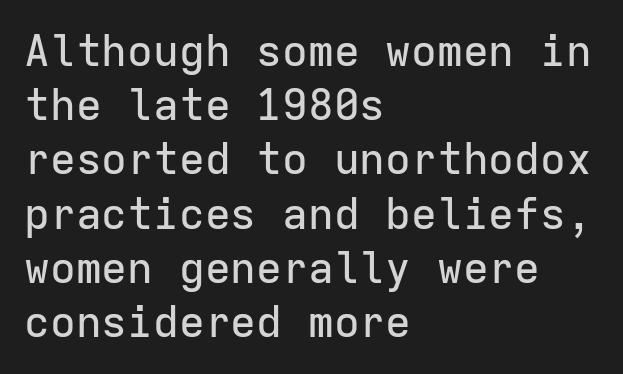
The image shows 43 px sans-serif type, upright, monospaced; set left-aligned, normal line spacing (1.26x), normal letter spacing, not underlined; low stroke contrast and a medium x-height.
